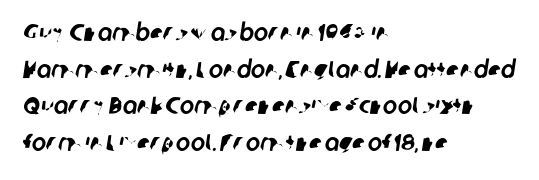
The image shows 24 px text type; set left-aligned, normal line spacing (1.53x), normal letter spacing, not underlined.
